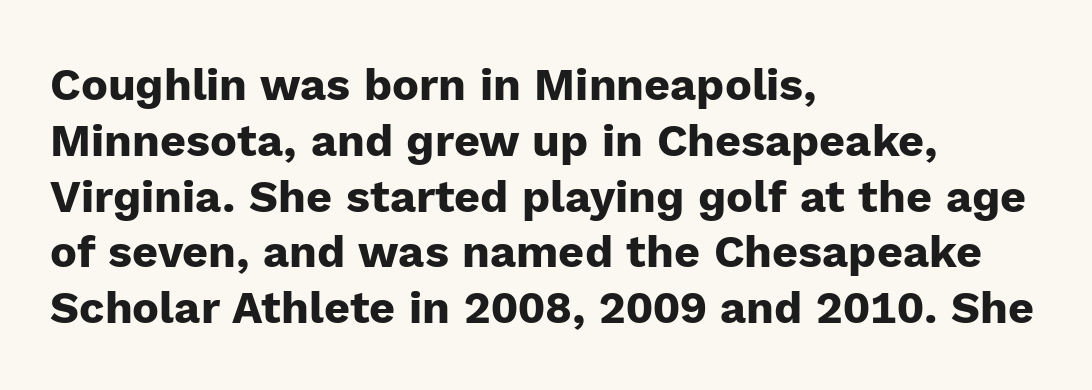
Q: Is the text bold? A: Yes.
Q: Is the text italic (slanted)? A: No, it is upright.
Q: Is the typeface a serif or a sans-serif typeface? A: Sans-serif.
Q: Is the text underlined? A: No.
Q: How is the paragraph aligned? A: Left-aligned.
Q: Is the spacing between letters normal or unusually wide? A: Normal.
Q: Width (condensed, normal, or wide)? A: Normal.
Q: Stroke contrast? A: Low.
Q: x-height? A: Medium.
Q: Monospaced? A: No.
